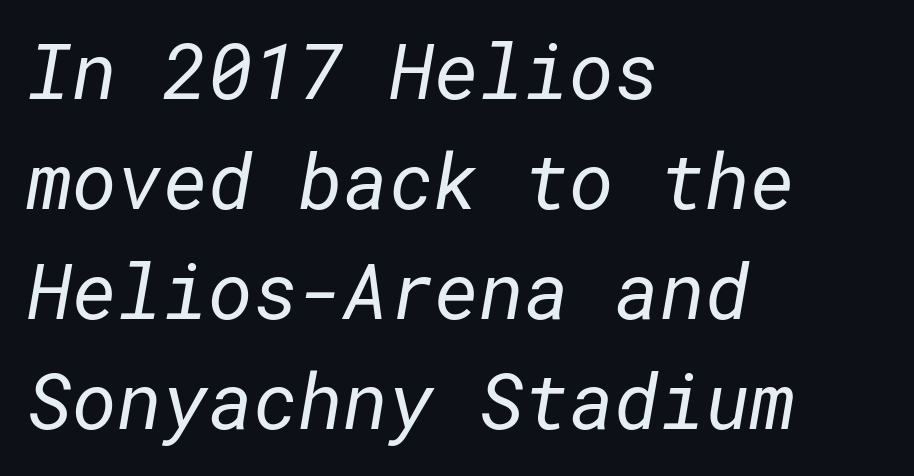
This reads as an unemphasized weight, regular at the heaviest. Horizontal bands of white between lines are of average thickness. Lines of text with bare space underneath. All the whitespace from short lines collects on the right. The type is set solid horizontally, with unmodified tracking. Type style note: lacks serifs.
